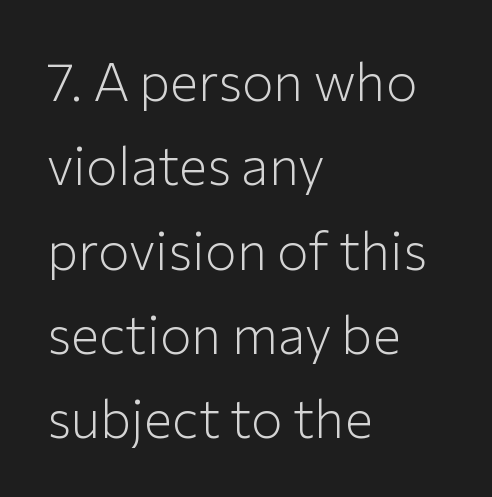
The image shows 53 px light sans-serif type, upright; set left-aligned, normal line spacing (1.59x), normal letter spacing, not underlined; low stroke contrast and a medium x-height.
